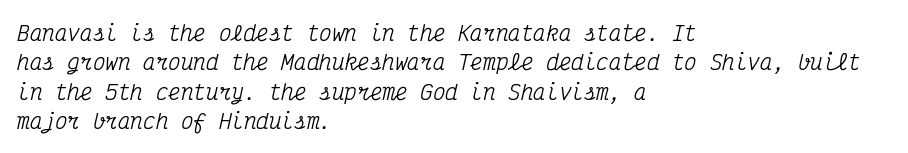
Q: Is the text italic (slanted)? A: Yes, it leans right by about 12 degrees.
Q: Is the text underlined? A: No.
Q: How is the paragraph aligned? A: Left-aligned.
Q: Is the spacing between letters normal or unusually wide? A: Normal.
Q: Is the spacing between lines tight, normal or loose? A: Normal.
